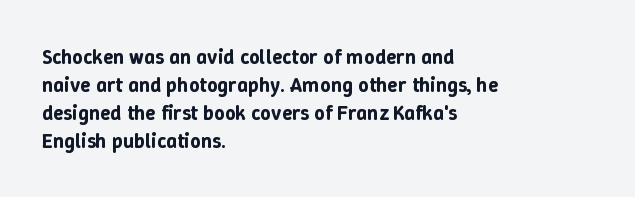
Q: Is the text italic (slanted)? A: No, it is upright.
Q: Is the text underlined? A: No.
Q: How is the paragraph aligned? A: Left-aligned.
Q: Is the spacing between letters normal or unusually wide? A: Normal.
Q: Is the spacing between lines tight, normal or loose? A: Normal.
